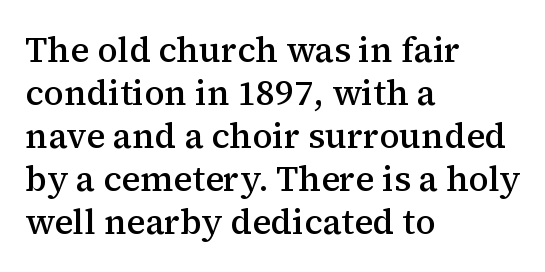
Q: Is the text bold? A: Semi-bold.
Q: Is the text italic (slanted)? A: No, it is upright.
Q: Is the typeface a serif or a sans-serif typeface? A: Serif.
Q: Is the text underlined? A: No.
Q: How is the paragraph aligned? A: Left-aligned.
Q: Is the spacing between letters normal or unusually wide? A: Normal.
Q: Width (condensed, normal, or wide)? A: Normal.
Q: Stroke contrast? A: Medium.
Q: x-height? A: Medium.
Q: Monospaced? A: No.
